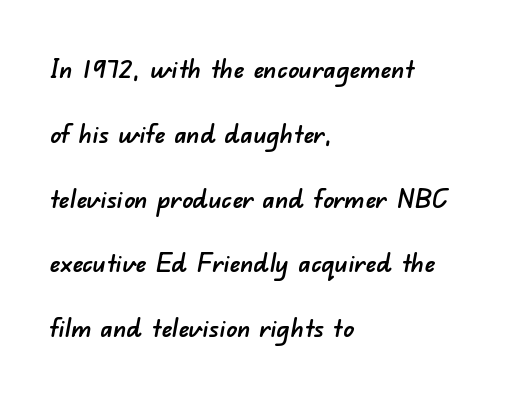
{"underline": "no", "align": "left", "line_spacing": "loose", "line_spacing_ratio": 2.4, "letter_spacing": "normal", "letter_spacing_em": 0.0, "glyph_px": 27}
